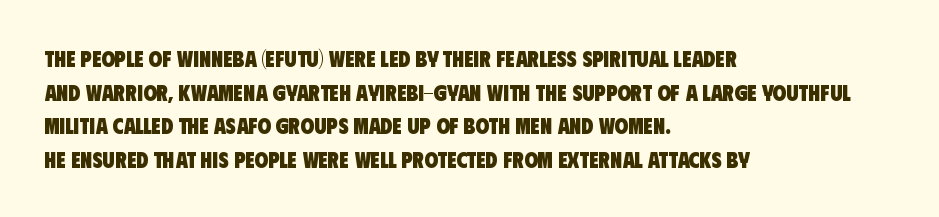
Is the type bold? Yes — the strokes are clearly thick and heavy. Horizontal alignment here is leftward, the default for most running prose. Caption: standard tracking, unaltered. Does the leading feel generous? No, just average. The glyphs are unaccompanied by any horizontal stroke below them.
